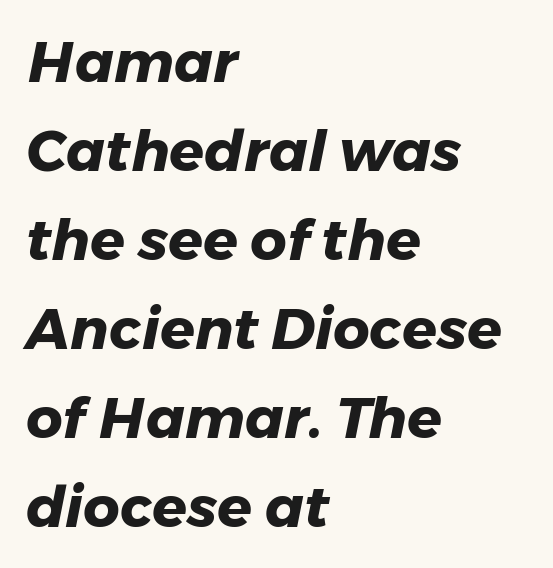
{"italic": "yes", "lean": "right", "slant_degrees": 11, "bold": "yes", "weight": "heavy", "width": "normal", "stroke_contrast": "low", "x_height": "medium", "monospaced": "no", "underline": "no", "align": "left", "line_spacing": "normal", "line_spacing_ratio": 1.56, "letter_spacing": "normal", "letter_spacing_em": 0.0, "glyph_px": 57}
